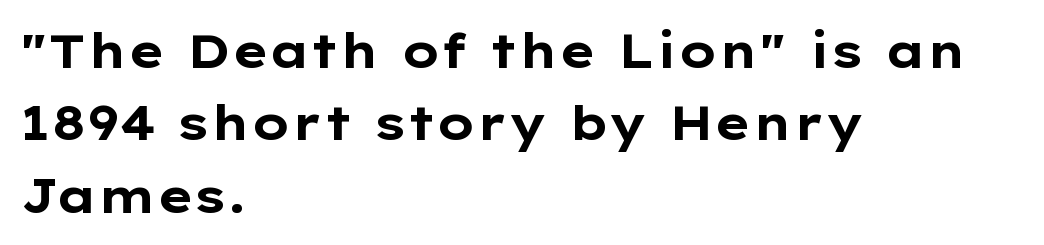
The image shows 48 px bold, wide sans-serif type, upright; set left-aligned, normal line spacing (1.51x), normal letter spacing, not underlined; low stroke contrast and a medium x-height.
